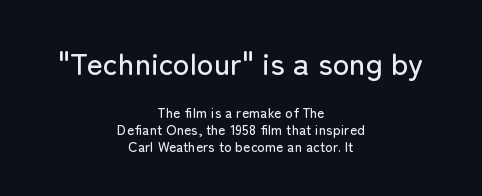
The image shows 31 px sans-serif type, upright; set centered, line spacing 1.2x, normal letter spacing, not underlined; the first (top) block is 2.21x larger; low stroke contrast and a medium x-height.
